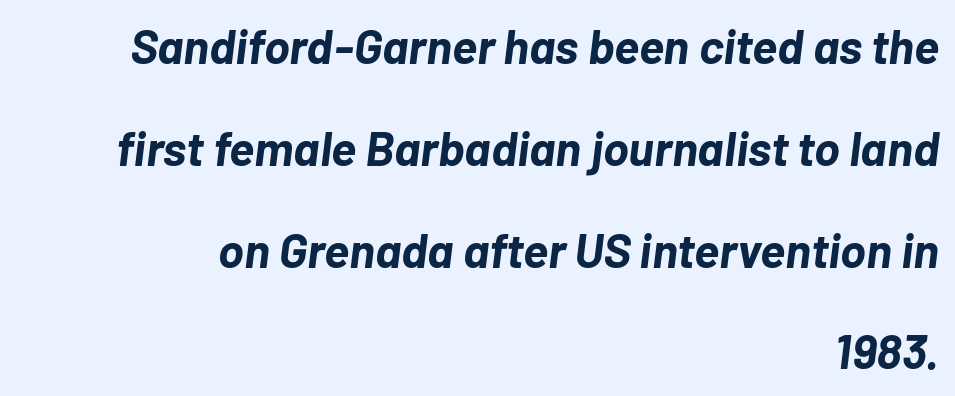
The image shows 48 px bold type, italic (leaning right); set right-aligned, loose line spacing (2.12x), normal letter spacing, not underlined; low stroke contrast and a medium x-height.
